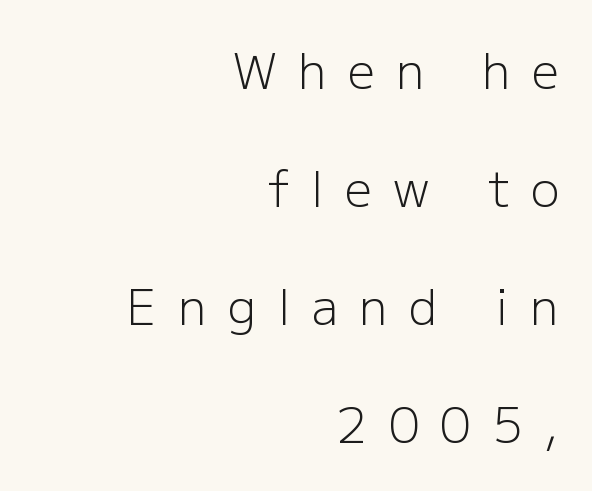
{"serif": "no", "italic": "no", "bold": "no", "weight": "light", "width": "normal", "stroke_contrast": "low", "x_height": "medium", "monospaced": "no", "underline": "no", "align": "right", "line_spacing": "loose", "line_spacing_ratio": 2.46, "letter_spacing": "wide", "letter_spacing_em": 0.45, "glyph_px": 48}
